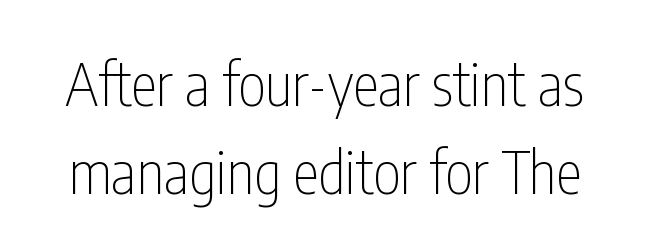
Grotesque or geometric, the face here clearly has no serifs. Is this a fixed-width face? No — the glyphs have proportional, varying widths. This rendering leaves character spacing at its baseline value. Ascenders rise straight up at ninety degrees.
